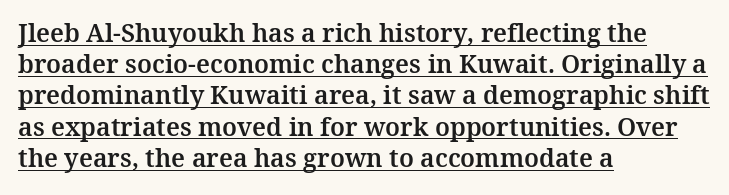
The image shows 25 px text type, upright; set left-aligned, normal line spacing (1.25x), normal letter spacing, underlined.
